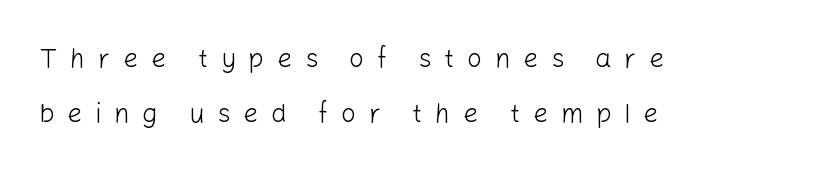
No chunkiness to these letters — they're not bold. Horizontal alignment here is leftward, the default for most running prose. Glance below the letters and you will spot only blank space. These lines have a slow, spaced-out rhythm from letter to letter. The specimen reads as upright at a glance.
